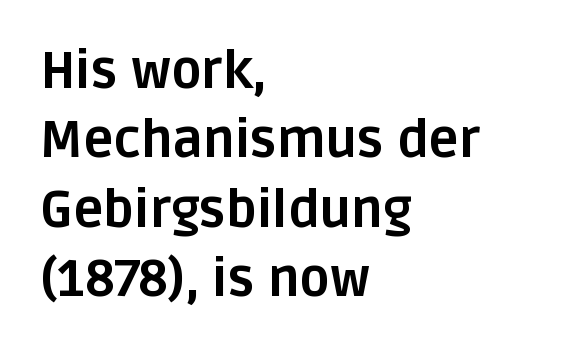
{"serif": "no", "italic": "no", "bold": "yes", "weight": "bold", "width": "normal", "stroke_contrast": "low", "x_height": "large", "monospaced": "no", "underline": "no", "align": "left", "line_spacing": "normal", "line_spacing_ratio": 1.36, "letter_spacing": "normal", "letter_spacing_em": 0.0, "glyph_px": 51}
